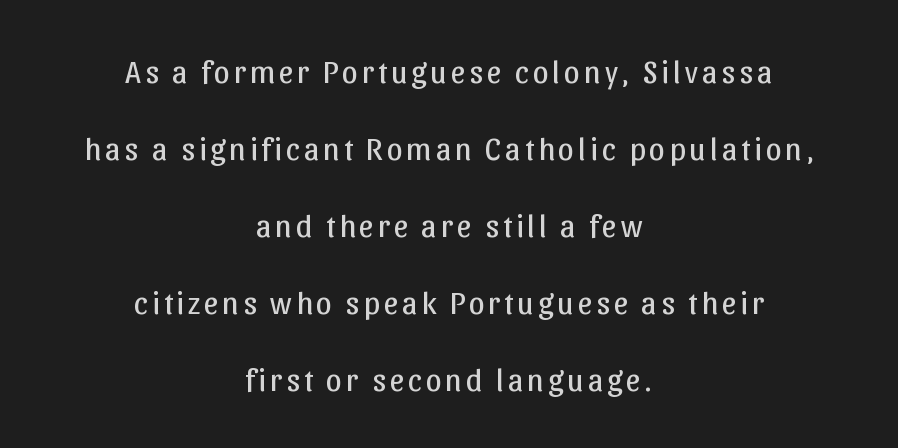
Q: Is the text bold? A: No.
Q: Is the text italic (slanted)? A: No, it is upright.
Q: Is the typeface a serif or a sans-serif typeface? A: Sans-serif.
Q: Is the text underlined? A: No.
Q: How is the paragraph aligned? A: Centered.
Q: Is the spacing between lines tight, normal or loose? A: Loose.
Q: Width (condensed, normal, or wide)? A: Normal.
Q: Stroke contrast? A: Low.
Q: x-height? A: Medium.
Q: Monospaced? A: No.
